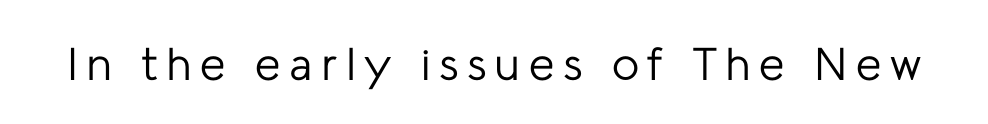
The image shows 46 px regular-weight sans-serif type, upright; set not underlined; low stroke contrast and a medium x-height.
